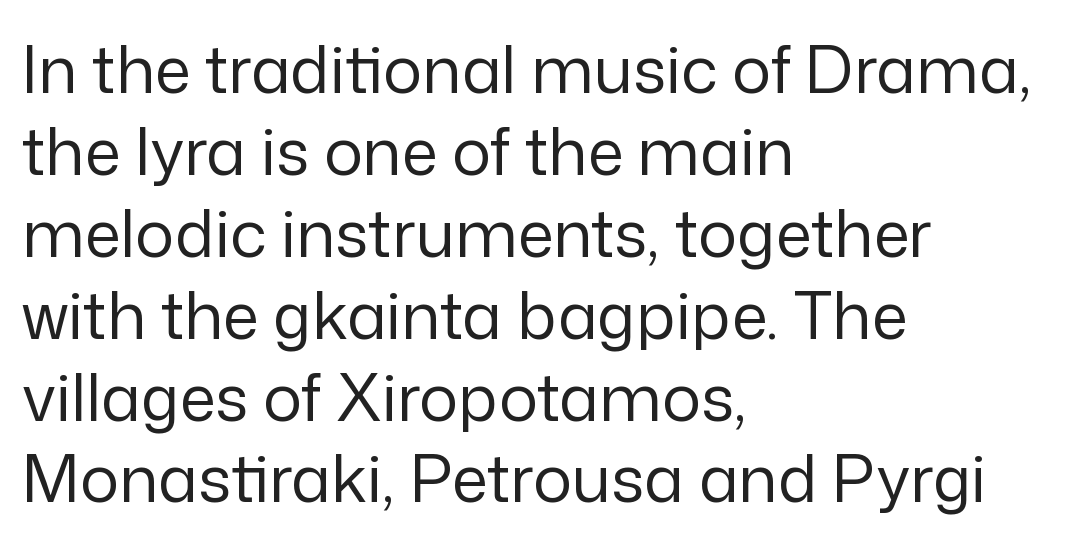
{"serif": "no", "italic": "no", "bold": "no", "weight": "regular", "width": "normal", "stroke_contrast": "low", "x_height": "medium", "monospaced": "no", "underline": "no", "align": "left", "line_spacing": "normal", "line_spacing_ratio": 1.26, "letter_spacing": "normal", "letter_spacing_em": 0.0, "glyph_px": 65}
